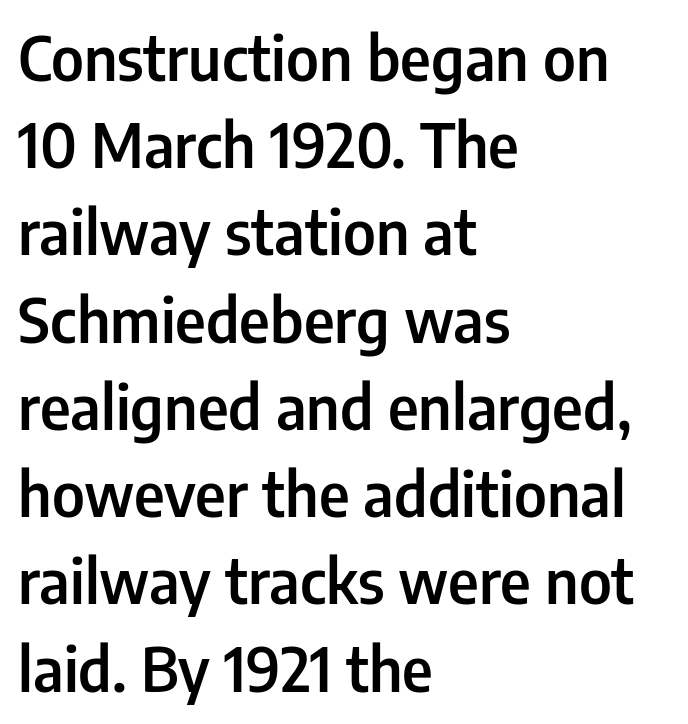
Q: Is the text bold? A: Semi-bold.
Q: Is the text italic (slanted)? A: No, it is upright.
Q: Is the typeface a serif or a sans-serif typeface? A: Sans-serif.
Q: Is the text underlined? A: No.
Q: How is the paragraph aligned? A: Left-aligned.
Q: Is the spacing between letters normal or unusually wide? A: Normal.
Q: Is the spacing between lines tight, normal or loose? A: Normal.
Q: Width (condensed, normal, or wide)? A: Condensed.
Q: Stroke contrast? A: Low.
Q: x-height? A: Medium.
Q: Monospaced? A: No.
